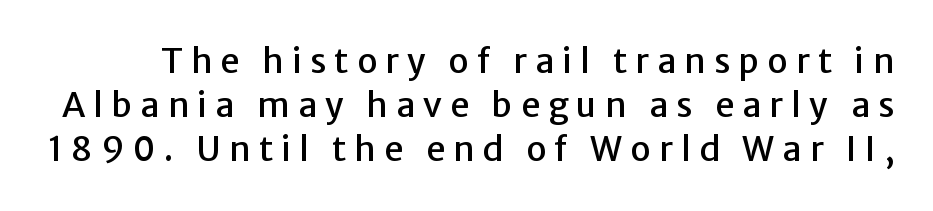
What's the leading like? Ordinary, nothing unusual. Proportional: the letters do not fall into vertical columns. Typographically, this falls in the sans-serif category. Compared with typical body copy, the letter spacing here is much looser. When letters stand straight like this, we call the style roman or upright. The string is rendered with underlining switched off.
